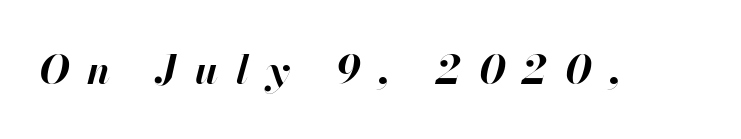
Q: Is the text bold? A: Yes.
Q: Is the text italic (slanted)? A: Yes, it leans right by about 13 degrees.
Q: Is the text underlined? A: No.
Q: Is the spacing between letters normal or unusually wide? A: Unusually wide.
Q: Width (condensed, normal, or wide)? A: Normal.
Q: Stroke contrast? A: High.
Q: x-height? A: Small.
Q: Monospaced? A: No.
